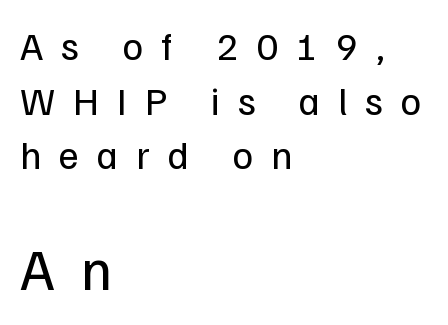
{"serif": "no", "italic": "no", "bold": "no", "weight": "regular", "width": "normal", "stroke_contrast": "low", "x_height": "medium", "monospaced": "no", "underline": "no", "align": "left", "line_spacing": "normal", "line_spacing_ratio": 1.4, "letter_spacing": "wide", "letter_spacing_em": 0.46, "larger_block": "second", "size_ratio": 1.49, "glyph_px": 58}
